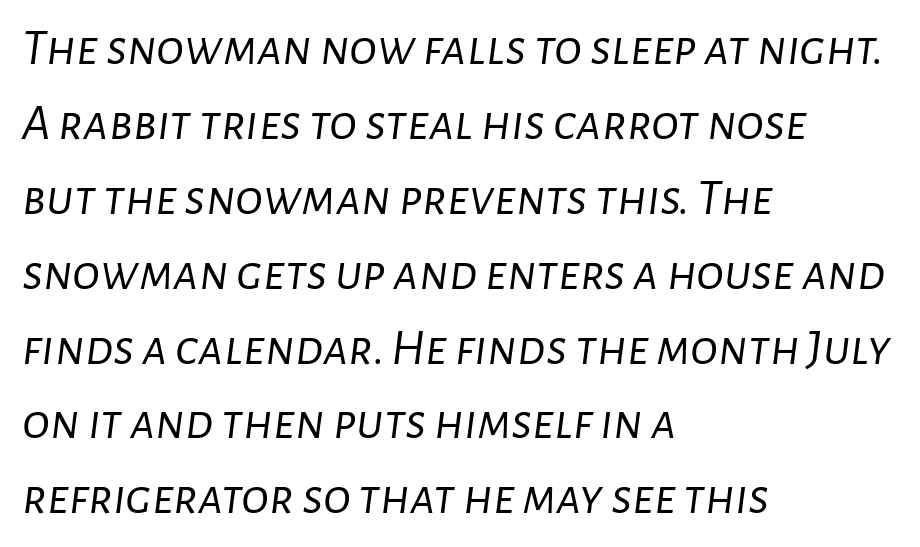
Q: Is the text bold? A: No.
Q: Is the text italic (slanted)? A: Yes, it leans right by about 7 degrees.
Q: Is the text underlined? A: No.
Q: How is the paragraph aligned? A: Left-aligned.
Q: Is the spacing between letters normal or unusually wide? A: Normal.
Q: Is the spacing between lines tight, normal or loose? A: Normal.
Q: Width (condensed, normal, or wide)? A: Normal.
Q: Stroke contrast? A: Low.
Q: x-height? A: Medium.
Q: Monospaced? A: No.
